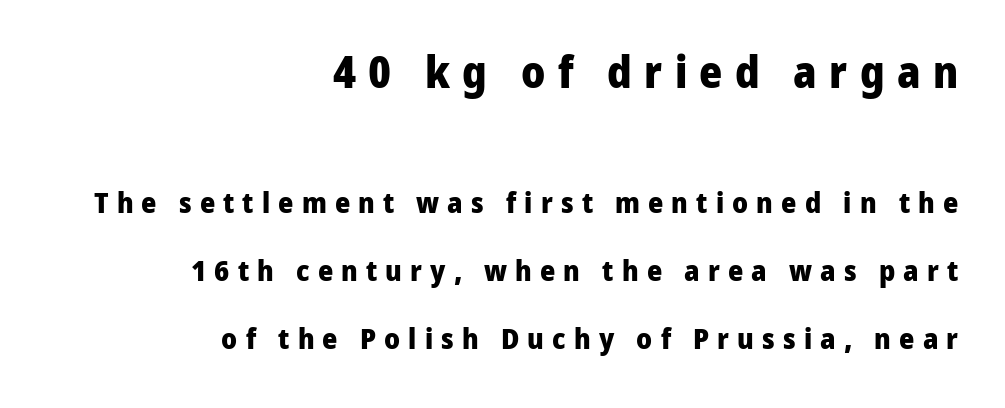
Honestly, the rows look like they've been pulled way apart. These lines are rendered in a variable-pitch font. Bigger letters appear in the top chunk; the bottom chunk is reduced. The passage is arranged like a letterhead date or caption credit — flush right.
